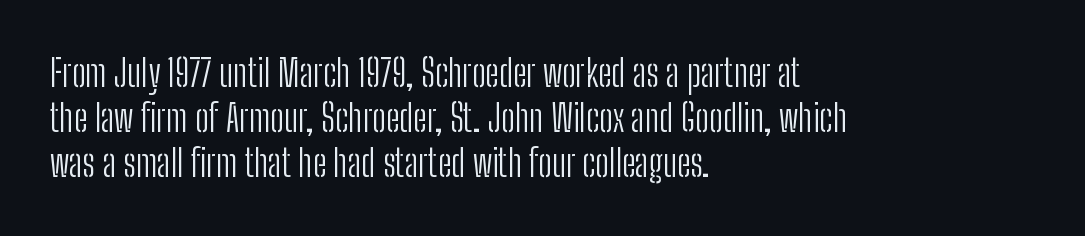
Posture: vertical. These lines are rendered in a variable-pitch font. What stands out about the letter spacing? Nothing — it is the standard amount. To sum up the face: it is a sans, with no serifs. The paragraph has a hard left edge and a soft right edge. Stems here are at most as thick as an everyday book face.
